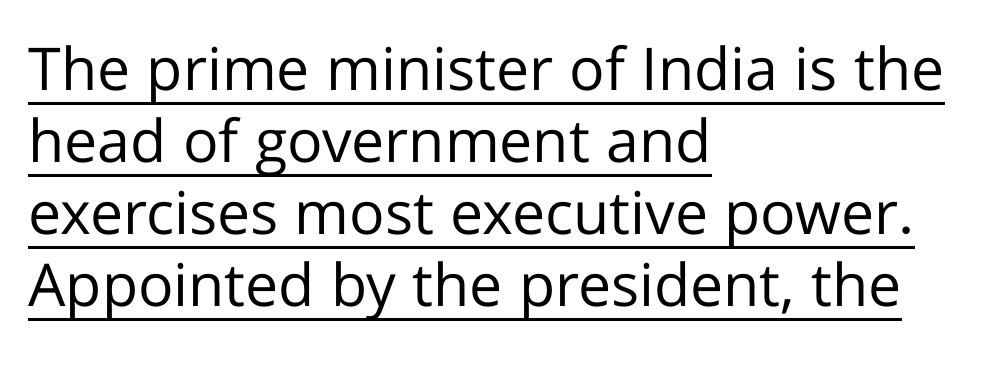
The image shows 59 px regular-weight sans-serif type, upright; set left-aligned, line spacing 1.22x, normal letter spacing, underlined; low stroke contrast and a medium x-height.
